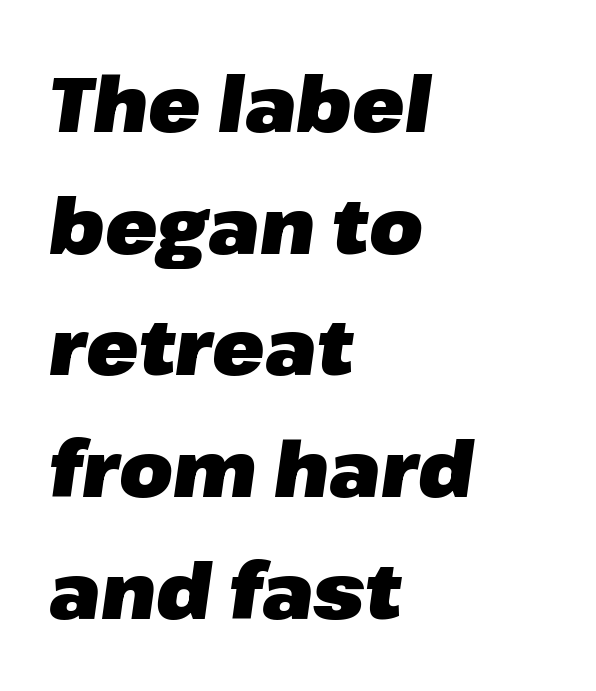
The image shows 77 px heavy type, italic (leaning right); set left-aligned, normal line spacing (1.58x), normal letter spacing, not underlined; low stroke contrast and a medium x-height.
